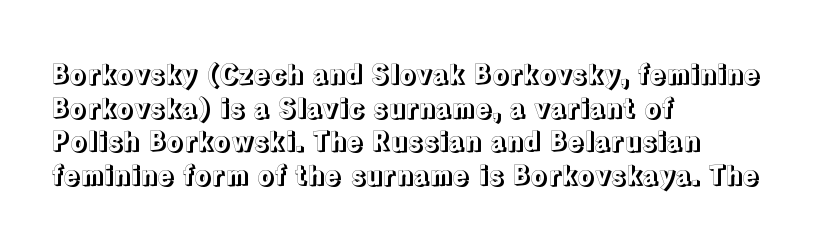
The image shows 27 px text type, upright; set left-aligned, normal line spacing (1.25x), normal letter spacing, not underlined.
